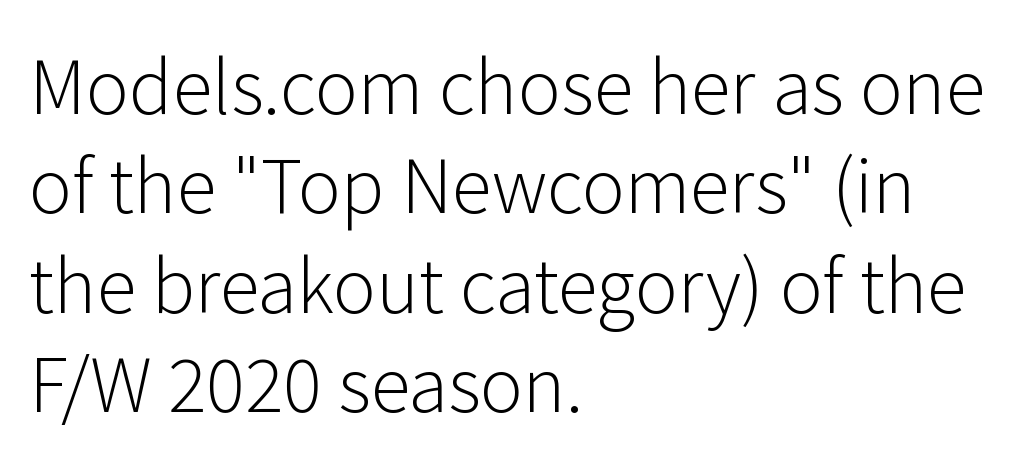
Classification — sans serif. Proportional: the letters do not fall into vertical columns. Nope, not italic — everything's standing straight. Descender tails drop into unmarked territory.
